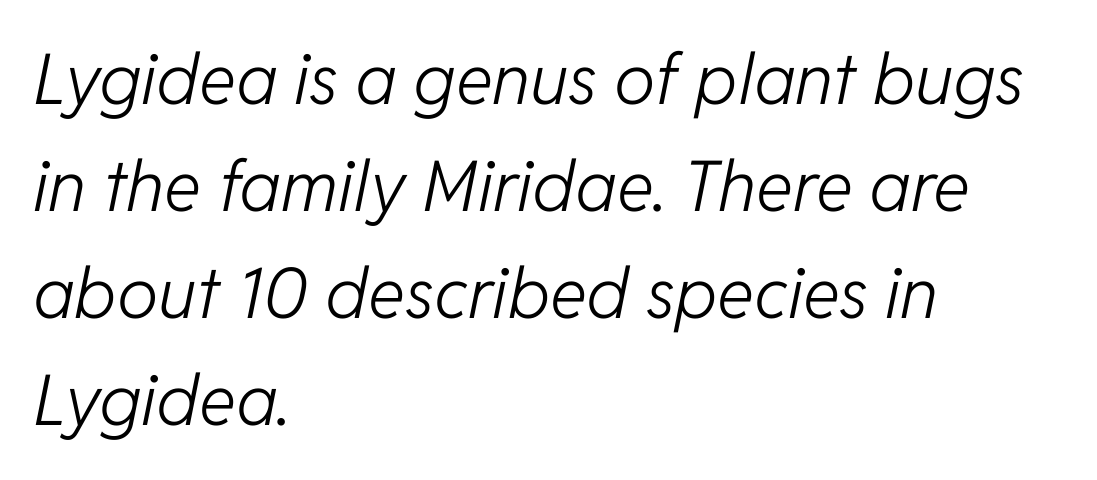
Leading matches the norm, producing a regular column. Any mark beneath the type? The region is blank. Stroke mass is kept to a normal reading level or below. The lines in this sample share a left origin and differ only in where they stop. Default kerning and tracking; the words read as compact shapes. The face used here is proportionally spaced, like ordinary book or web type.
